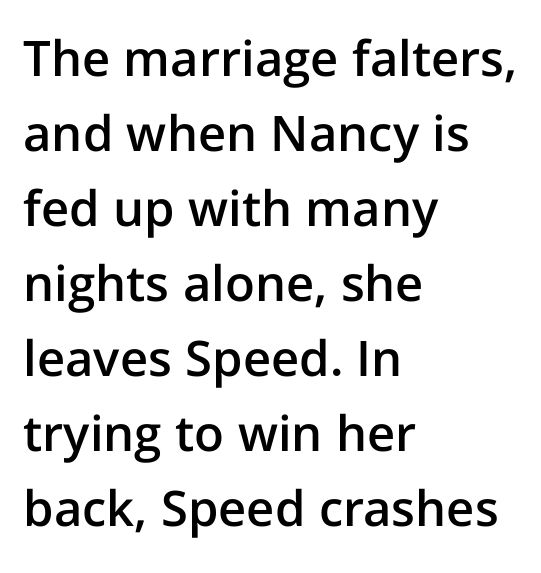
Check under the words: just untouched page. These lines are composed in type without serifs. Leading matches the norm, producing a regular column. The face used here is rendered with its standard letterfit. Each glyph is drawn with semibold strokes, heavier than normal yet not fully bold. Characters remain perfectly vertical along every line.
